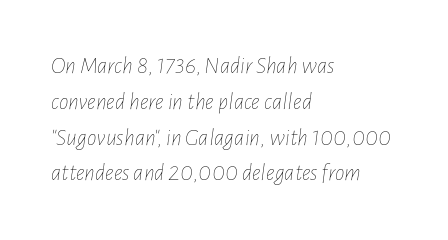
Q: Is the text bold? A: No.
Q: Is the text italic (slanted)? A: Yes, it leans right by about 7 degrees.
Q: Is the text underlined? A: No.
Q: How is the paragraph aligned? A: Left-aligned.
Q: Is the spacing between letters normal or unusually wide? A: Normal.
Q: Is the spacing between lines tight, normal or loose? A: Normal.
